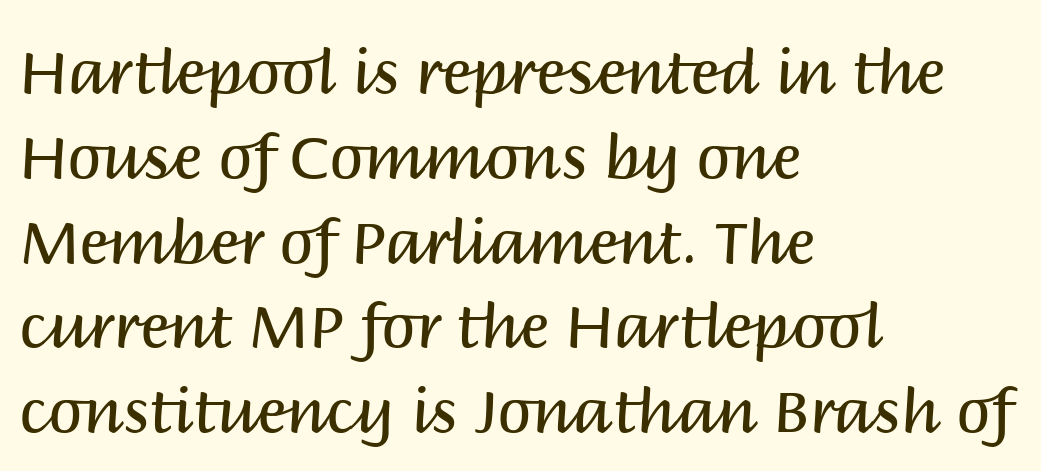
The image shows 61 px regular-weight sans-serif type; set left-aligned, normal line spacing (1.39x), normal letter spacing, not underlined; medium stroke contrast and a large x-height.
